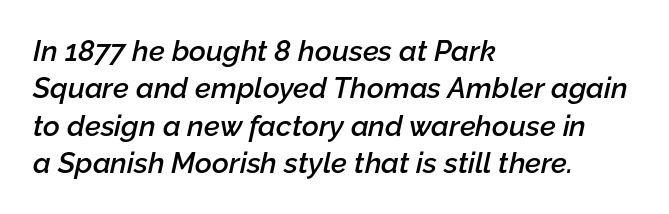
A student would call this left alignment; a typographer would say flush left, rag right. The line texture is even and compact thanks to regular tracking. Rule under the text: the space is simply empty. Does the leading feel generous? No, just average. Proportional: the letters do not fall into vertical columns.
